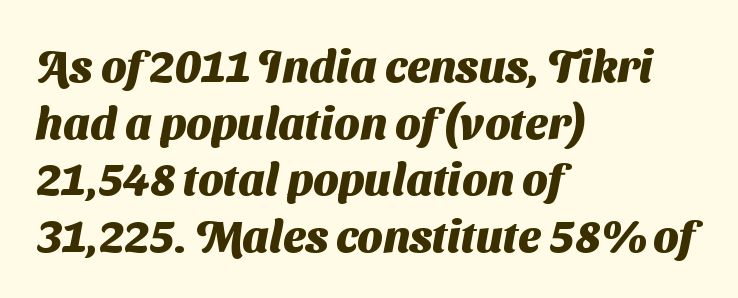
Letter spacing: default. The passage shown is typed in a proportional face where columns would drift. A dark, heavy texture on the line: the type is bold. The rendering anchors every line to the left-hand side. Plain, unruled lines of type.
